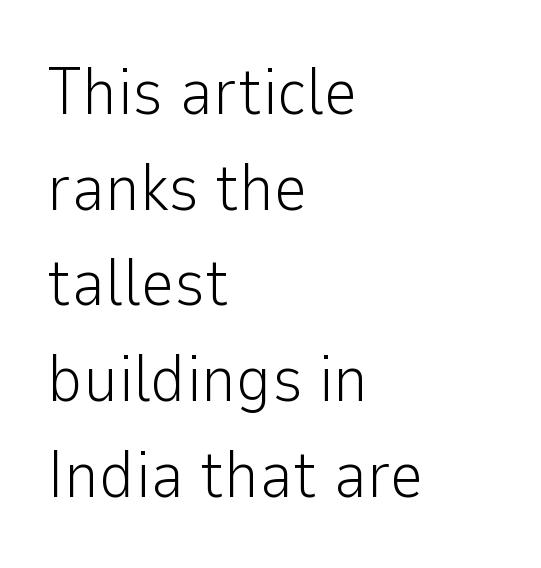
Q: Is the text bold? A: No.
Q: Is the text italic (slanted)? A: No, it is upright.
Q: Is the typeface a serif or a sans-serif typeface? A: Sans-serif.
Q: Is the text underlined? A: No.
Q: How is the paragraph aligned? A: Left-aligned.
Q: Is the spacing between letters normal or unusually wide? A: Normal.
Q: Is the spacing between lines tight, normal or loose? A: Normal.
Q: Width (condensed, normal, or wide)? A: Normal.
Q: Stroke contrast? A: Low.
Q: x-height? A: Medium.
Q: Monospaced? A: No.
